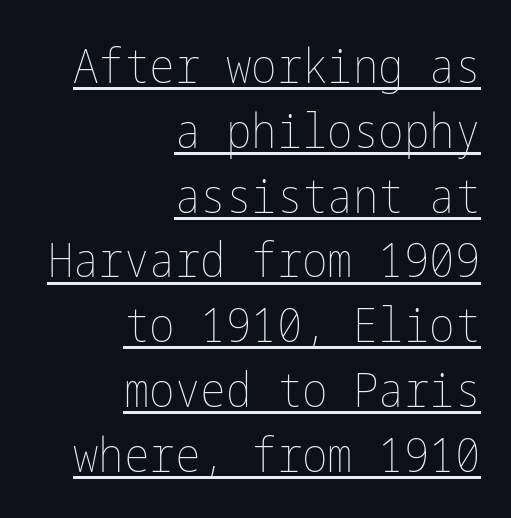
The face looks like a standard text weight, possibly lighter. Ordinary non-slanted type is in use. The letterforms sit shoulder to shoulder at normal distance. Quick note: interline space is typical.
